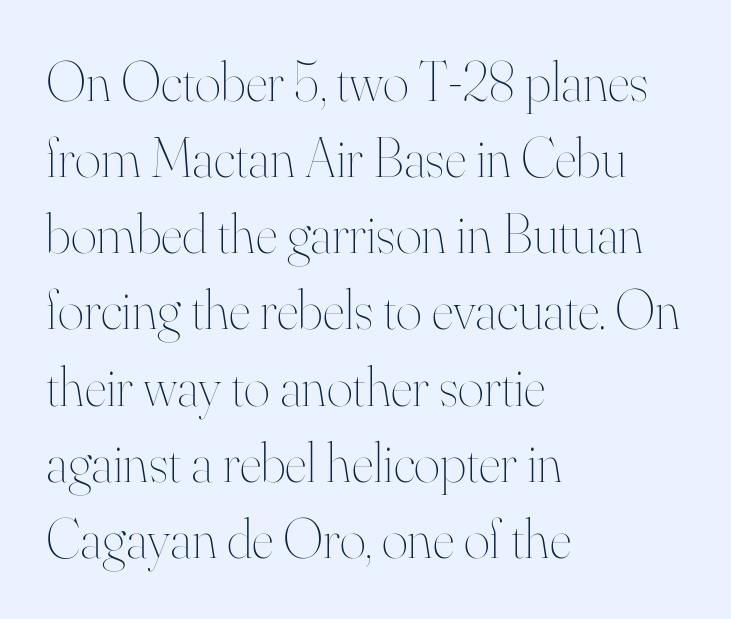
{"italic": "no", "bold": "no", "weight": "thin", "width": "normal", "stroke_contrast": "high", "x_height": "small", "monospaced": "no", "underline": "no", "align": "left", "line_spacing": "normal", "line_spacing_ratio": 1.36, "letter_spacing": "normal", "letter_spacing_em": 0.0, "glyph_px": 56}
